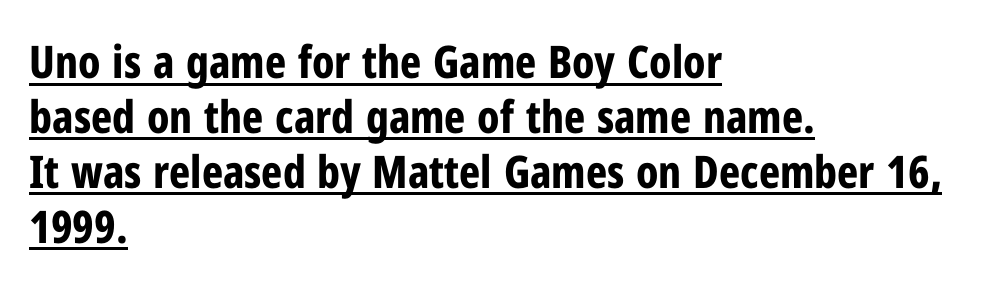
Each glyph is drawn with heavy, bold strokes. This sample uses plain, unmodified letter spacing. Does the copy run flush right? No — it runs flush left. Check the space under the baseline: a stroke is drawn there. Think of a printed novel: that variable character pitch is what you see here. Grotesque or geometric, the face here clearly has no serifs.
